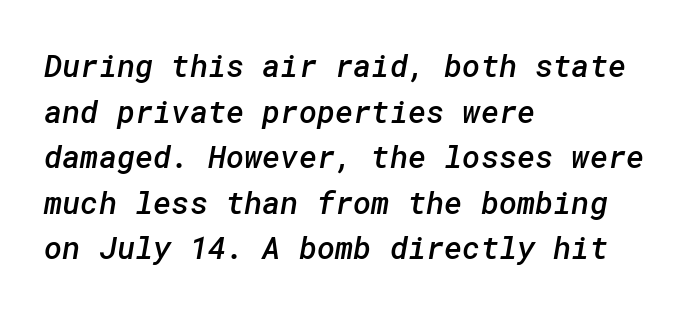
The image shows 31 px semibold sans-serif type; set left-aligned, normal line spacing (1.47x), normal letter spacing, not underlined; low stroke contrast and a medium x-height.
